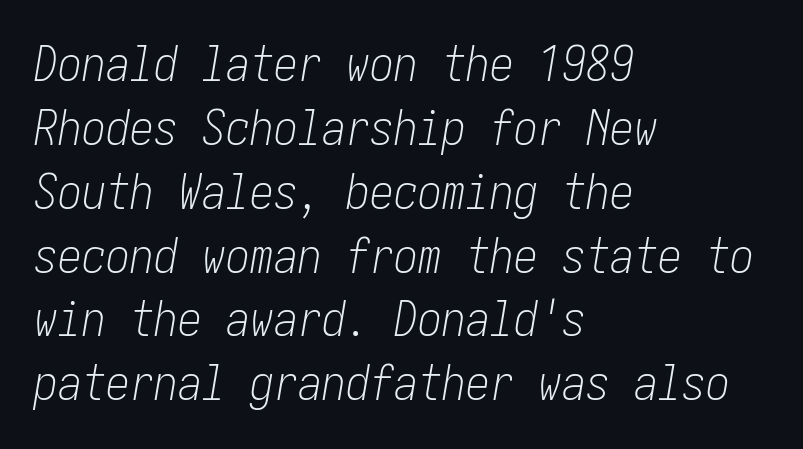
The image shows 48 px light, condensed type, italic (leaning right); set left-aligned, normal line spacing (1.33x), normal letter spacing, not underlined; low stroke contrast and a medium x-height.
